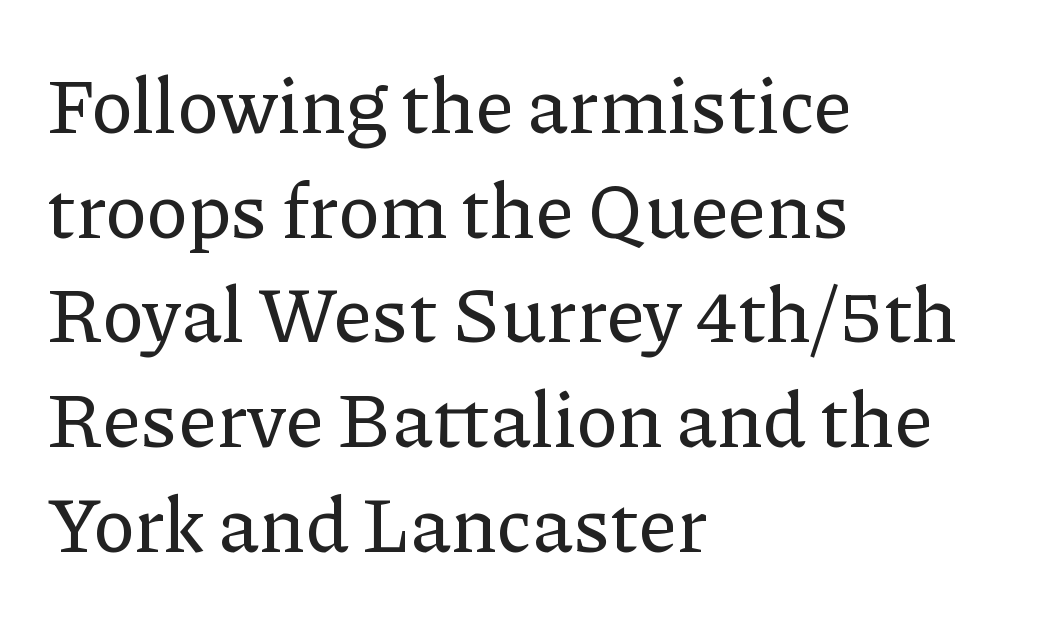
The image shows 77 px serif type, upright; set left-aligned, normal line spacing (1.36x), normal letter spacing, not underlined; low stroke contrast and a medium x-height.
